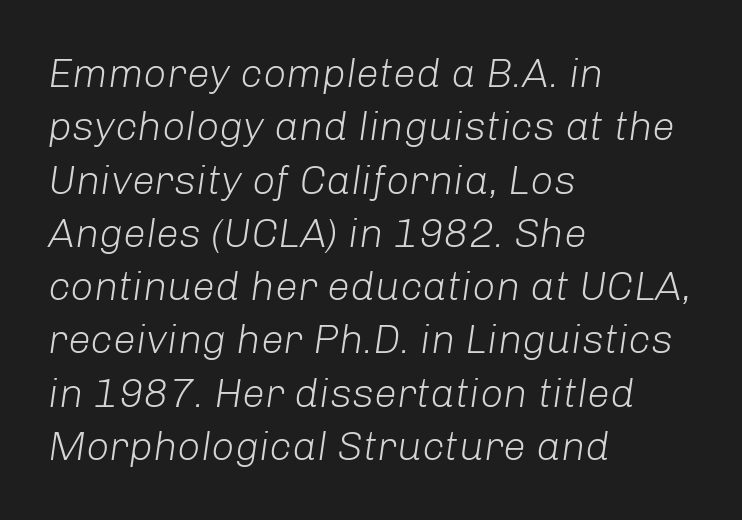
Q: Is the text bold? A: No.
Q: Is the text italic (slanted)? A: Yes, it leans right by about 8 degrees.
Q: Is the text underlined? A: No.
Q: How is the paragraph aligned? A: Left-aligned.
Q: Is the spacing between letters normal or unusually wide? A: Normal.
Q: Is the spacing between lines tight, normal or loose? A: Normal.
Q: Width (condensed, normal, or wide)? A: Normal.
Q: Stroke contrast? A: Low.
Q: x-height? A: Medium.
Q: Monospaced? A: No.
